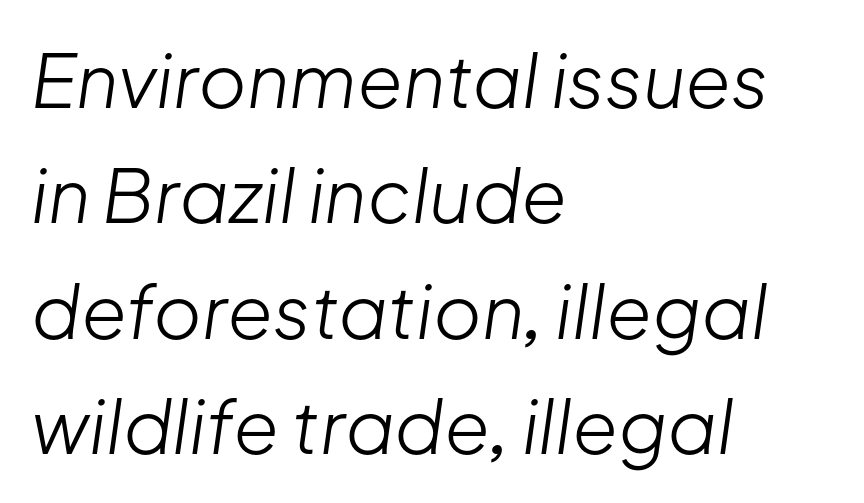
Q: Is the text bold? A: No.
Q: Is the text italic (slanted)? A: Yes, it leans right by about 8 degrees.
Q: Is the text underlined? A: No.
Q: How is the paragraph aligned? A: Left-aligned.
Q: Is the spacing between letters normal or unusually wide? A: Normal.
Q: Is the spacing between lines tight, normal or loose? A: Normal.
Q: Width (condensed, normal, or wide)? A: Normal.
Q: Stroke contrast? A: Low.
Q: x-height? A: Medium.
Q: Monospaced? A: No.
